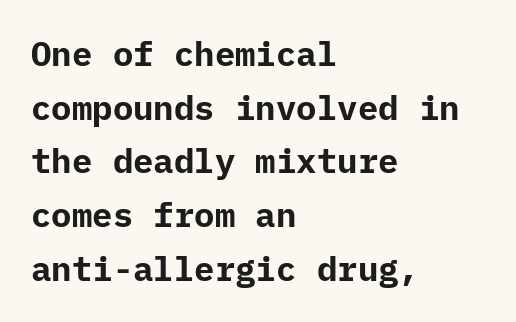
You can tell from the bare stems that sans-serif type was used. Each row of text sits above clean, open space. The lettering stays uniformly vertical, giving the passage a roman look. Honestly, the letter spacing is just normal — you wouldn't notice it. Weight: bold. If you drew a ruler down the left edge, every line would touch it.
